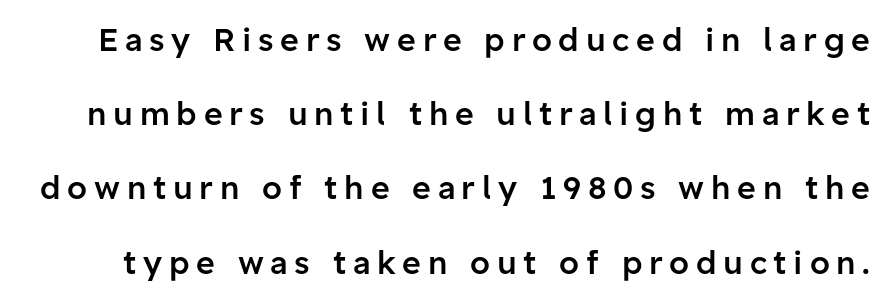
The image shows 32 px semibold sans-serif type, upright; set loose line spacing (2.32x), unusually wide letter spacing (+0.21 em), not underlined; low stroke contrast and a medium x-height.
